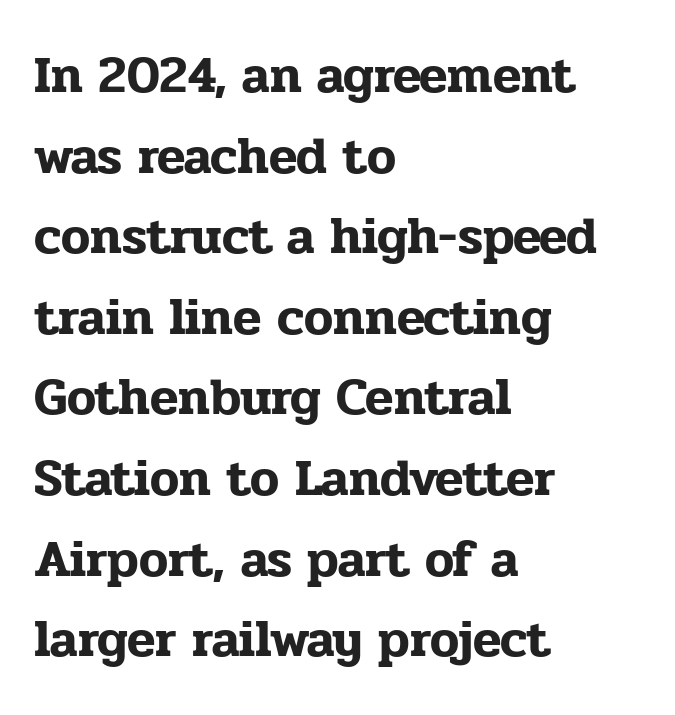
Q: Is the text italic (slanted)? A: No, it is upright.
Q: Is the typeface a serif or a sans-serif typeface? A: Serif.
Q: Is the text underlined? A: No.
Q: How is the paragraph aligned? A: Left-aligned.
Q: Is the spacing between letters normal or unusually wide? A: Normal.
Q: Is the spacing between lines tight, normal or loose? A: Normal.
Q: Width (condensed, normal, or wide)? A: Normal.
Q: Stroke contrast? A: Low.
Q: x-height? A: Medium.
Q: Monospaced? A: No.
